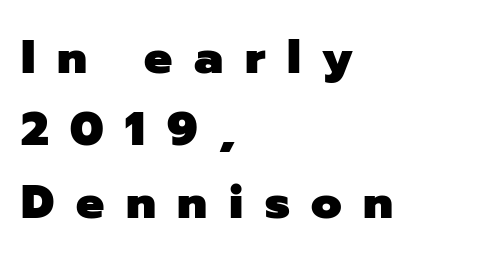
{"serif": "no", "italic": "no", "bold": "yes", "weight": "heavy", "width": "normal", "stroke_contrast": "low", "x_height": "medium", "monospaced": "no", "underline": "no", "align": "left", "line_spacing": "normal", "line_spacing_ratio": 1.54, "letter_spacing": "wide", "letter_spacing_em": 0.46, "glyph_px": 47}
